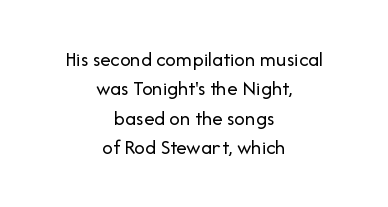
{"italic": "no", "bold": "no", "underline": "no", "align": "center", "line_spacing": "normal", "line_spacing_ratio": 1.4, "letter_spacing": "normal", "letter_spacing_em": 0.0, "glyph_px": 21}
